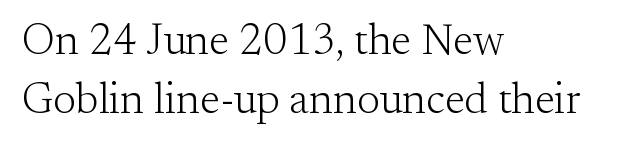
{"serif": "yes", "italic": "no", "bold": "no", "weight": "light", "width": "normal", "stroke_contrast": "medium", "x_height": "small", "monospaced": "no", "underline": "no", "align": "left", "line_spacing": "normal", "line_spacing_ratio": 1.38, "letter_spacing": "normal", "letter_spacing_em": 0.0, "glyph_px": 43}
